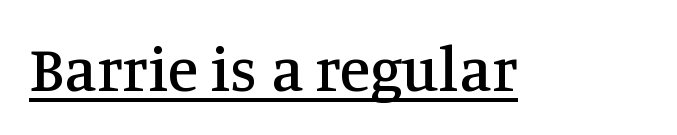
The image shows 63 px serif type, upright; set normal letter spacing, underlined; medium stroke contrast and a large x-height.
